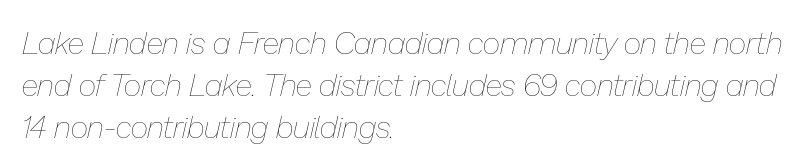
{"italic": "yes", "lean": "right", "slant_degrees": 13, "bold": "no", "weight": "thin", "width": "normal", "stroke_contrast": "low", "x_height": "medium", "monospaced": "no", "underline": "no", "align": "left", "line_spacing": "normal", "line_spacing_ratio": 1.35, "letter_spacing": "normal", "letter_spacing_em": 0.0, "glyph_px": 31}
